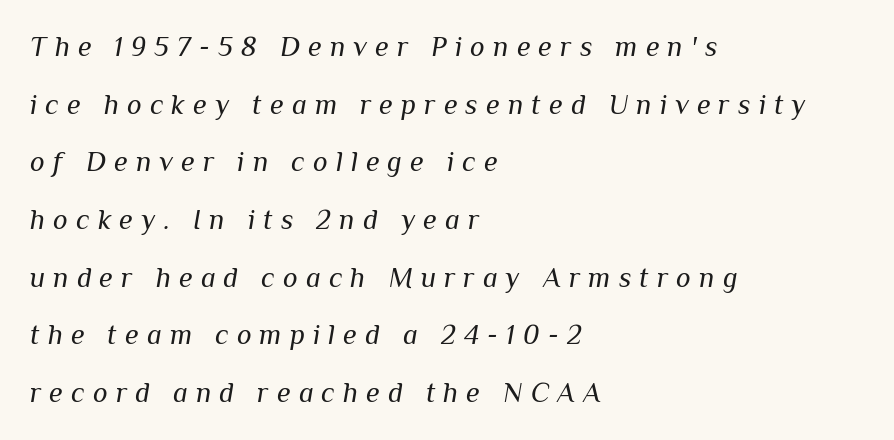
The leading is generous, giving the passage an open texture. All the whitespace from short lines collects on the right. Is the letter spacing exaggerated? Yes — the characters are pushed far apart. Do the characters align in a grid? No, the font is proportional. Quick note: italic.
